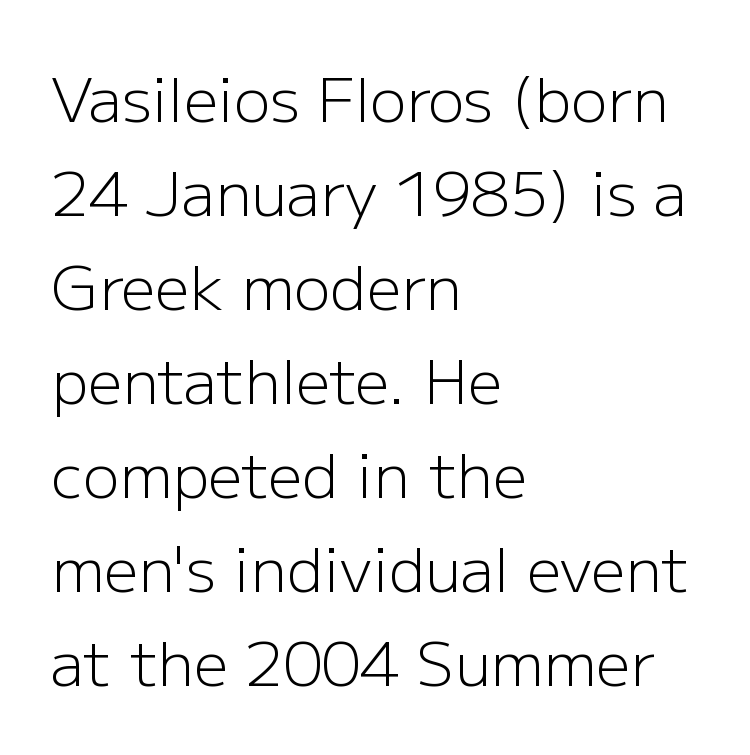
{"serif": "no", "italic": "no", "bold": "no", "weight": "light", "width": "normal", "stroke_contrast": "low", "x_height": "medium", "monospaced": "no", "underline": "no", "align": "left", "line_spacing": "normal", "line_spacing_ratio": 1.54, "letter_spacing": "normal", "letter_spacing_em": 0.0, "glyph_px": 61}
